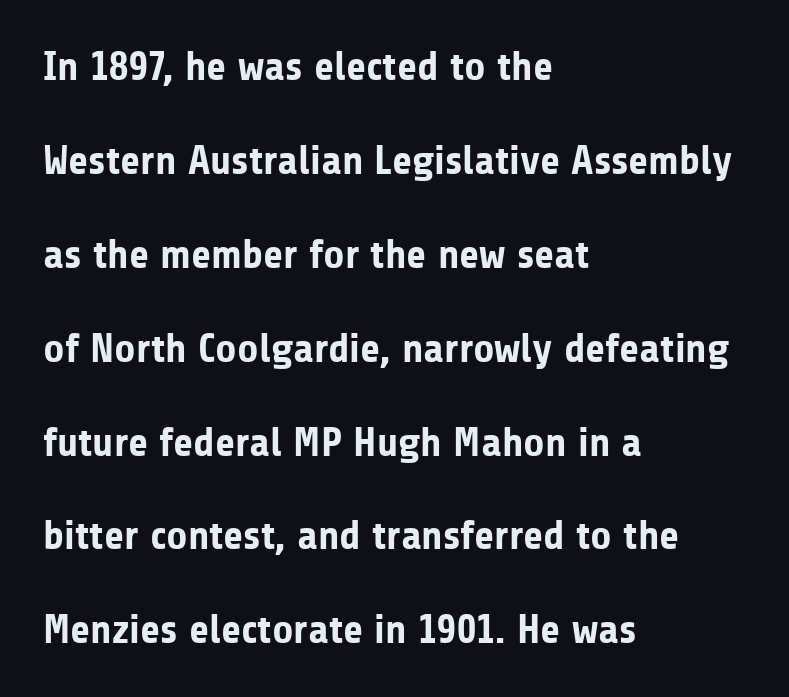
Q: Is the text bold? A: Yes.
Q: Is the text italic (slanted)? A: No, it is upright.
Q: Is the typeface a serif or a sans-serif typeface? A: Sans-serif.
Q: Is the text underlined? A: No.
Q: How is the paragraph aligned? A: Left-aligned.
Q: Is the spacing between letters normal or unusually wide? A: Normal.
Q: Is the spacing between lines tight, normal or loose? A: Loose.
Q: Width (condensed, normal, or wide)? A: Normal.
Q: Stroke contrast? A: Low.
Q: x-height? A: Medium.
Q: Monospaced? A: No.
